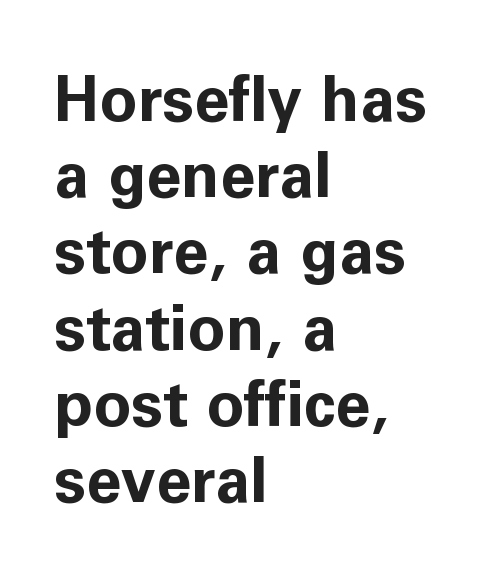
Q: Is the text bold? A: Yes.
Q: Is the text italic (slanted)? A: No, it is upright.
Q: Is the typeface a serif or a sans-serif typeface? A: Sans-serif.
Q: Is the text underlined? A: No.
Q: How is the paragraph aligned? A: Left-aligned.
Q: Is the spacing between letters normal or unusually wide? A: Normal.
Q: Width (condensed, normal, or wide)? A: Normal.
Q: Stroke contrast? A: Low.
Q: x-height? A: Medium.
Q: Monospaced? A: No.
